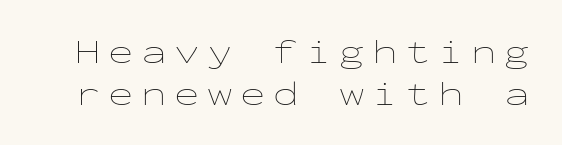
Bare-footed words on every line. If you drew a line through each stem, it would be perfectly vertical. This sample uses expanded letter spacing, leaving extra air between glyphs. A typesetter would call this monospace, since all characters share one set width. The typesetting does not lean heavy: it is not bold.
